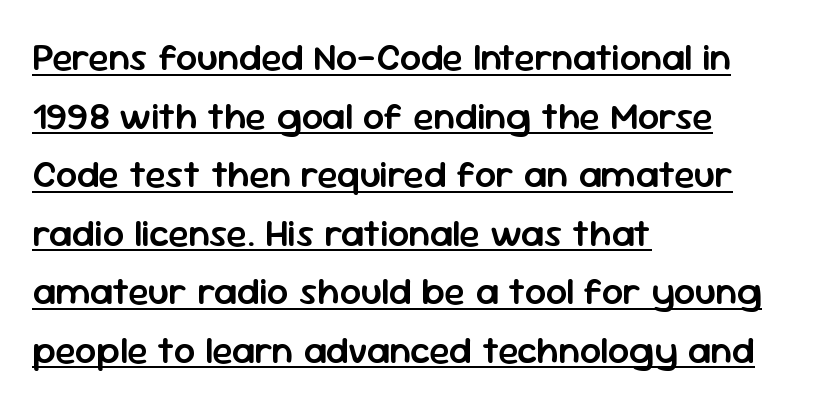
The image shows 38 px semibold sans-serif type, upright; set left-aligned, normal line spacing (1.54x), normal letter spacing, underlined; low stroke contrast and a medium x-height.
